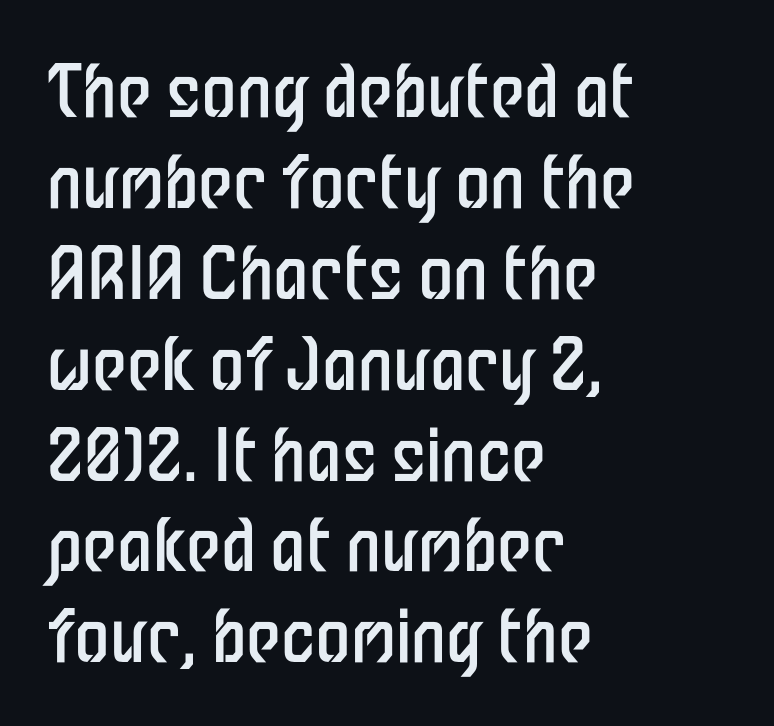
Q: Is the text bold? A: No.
Q: Is the text italic (slanted)? A: No, it is upright.
Q: Is the typeface a serif or a sans-serif typeface? A: Sans-serif.
Q: Is the text underlined? A: No.
Q: How is the paragraph aligned? A: Left-aligned.
Q: Is the spacing between letters normal or unusually wide? A: Normal.
Q: Is the spacing between lines tight, normal or loose? A: Normal.
Q: Width (condensed, normal, or wide)? A: Condensed.
Q: Stroke contrast? A: Low.
Q: x-height? A: Medium.
Q: Monospaced? A: No.
